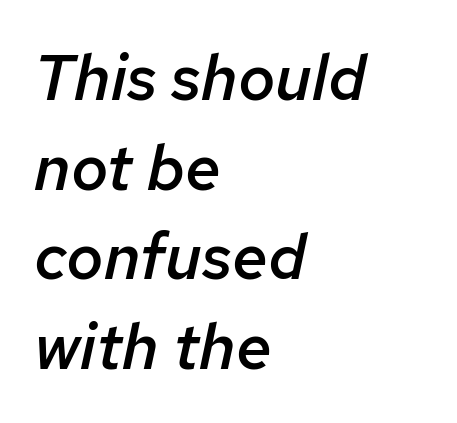
Caption: standard tracking, unaltered. This sample keeps an unexceptional amount of space between lines. If you drew a ruler down the left edge, every line would touch it. Every letter is mildly thick-stroked: semibold rather than bold. Unmarked baselines from the first word to the last. A typesetter would call this proportional, since set widths differ per character.
